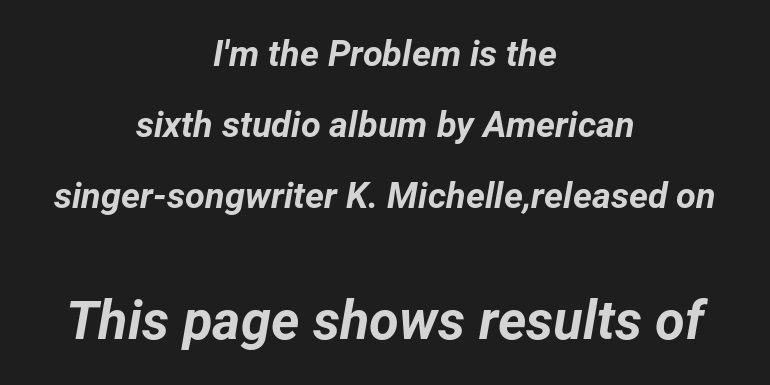
There's an unmistakable incline to the writing here. Horizontally, the lines are justified to the midpoint only. The block sitting lower on the canvas is the one with enlarged characters. Each letter keeps its own natural width here, so spacing adapts to shape. One glance says open: line gaps are wider than usual. These lines keep a tight, regular rhythm from letter to letter.
